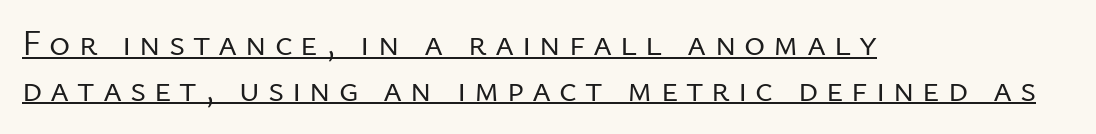
{"serif": "no", "italic": "no", "bold": "no", "weight": "regular", "width": "normal", "stroke_contrast": "low", "x_height": "medium", "monospaced": "no", "underline": "yes", "align": "left", "line_spacing": "normal", "line_spacing_ratio": 1.27, "letter_spacing": "wide", "letter_spacing_em": 0.22, "glyph_px": 36}
